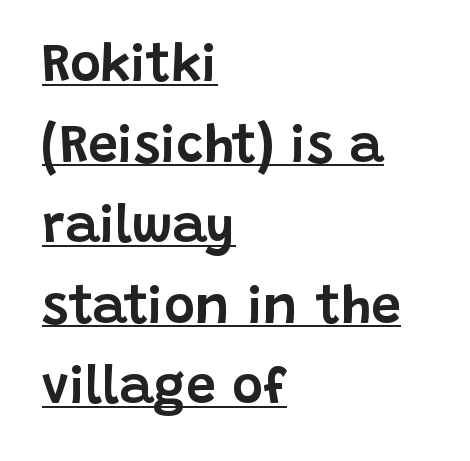
Q: Is the text italic (slanted)? A: No, it is upright.
Q: Is the typeface a serif or a sans-serif typeface? A: Sans-serif.
Q: Is the text underlined? A: Yes.
Q: How is the paragraph aligned? A: Left-aligned.
Q: Is the spacing between letters normal or unusually wide? A: Normal.
Q: Is the spacing between lines tight, normal or loose? A: Normal.
Q: Width (condensed, normal, or wide)? A: Normal.
Q: Stroke contrast? A: Low.
Q: x-height? A: Large.
Q: Monospaced? A: No.
